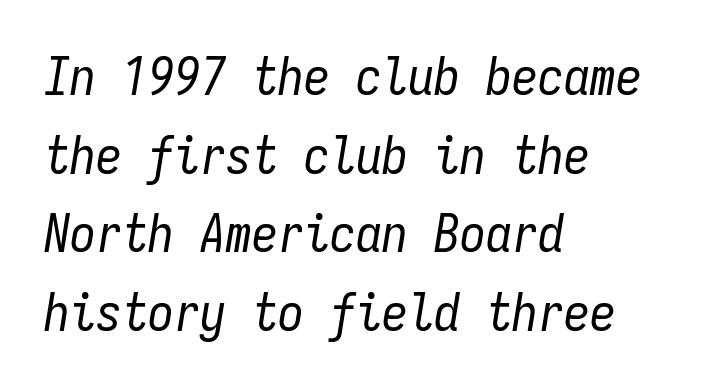
Q: Is the text bold? A: No.
Q: Is the text italic (slanted)? A: Yes, it leans right by about 9 degrees.
Q: Is the text underlined? A: No.
Q: How is the paragraph aligned? A: Left-aligned.
Q: Is the spacing between letters normal or unusually wide? A: Normal.
Q: Is the spacing between lines tight, normal or loose? A: Normal.
Q: Width (condensed, normal, or wide)? A: Condensed.
Q: Stroke contrast? A: Low.
Q: x-height? A: Medium.
Q: Monospaced? A: Yes.
